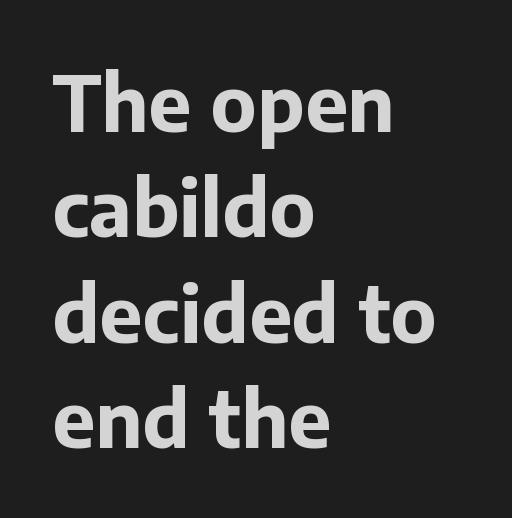
The lines sit at an ordinary, default distance from one another. Spacing verdict: proportional, widths tailored to each character. Is the type bold? Yes — the strokes are clearly thick and heavy. Does the lettering tilt? It doesn't — this is upright.
